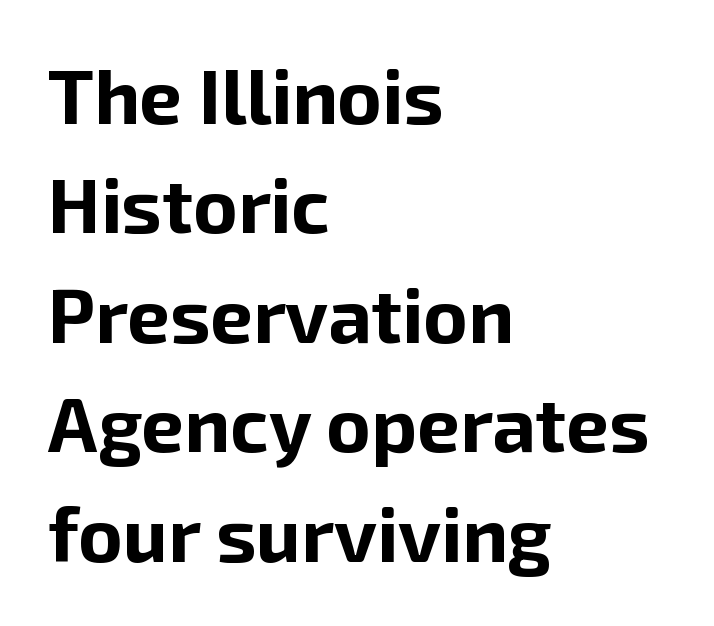
The image shows 76 px bold sans-serif type, upright; set left-aligned, normal line spacing (1.44x), normal letter spacing, not underlined; low stroke contrast and a medium x-height.
